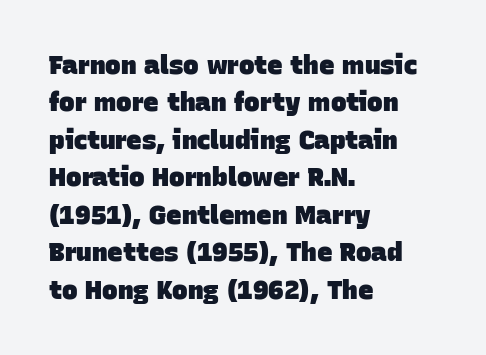
Q: Is the text bold? A: Yes.
Q: Is the text underlined? A: No.
Q: How is the paragraph aligned? A: Left-aligned.
Q: Is the spacing between letters normal or unusually wide? A: Normal.
Q: Is the spacing between lines tight, normal or loose? A: Normal.
